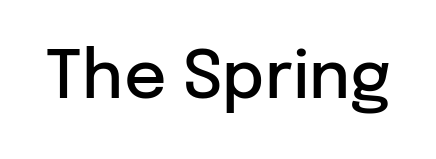
Looks like regular typesetting: each glyph gets only the width it needs. A somewhat darkened texture: the type is semibold rather than bold. Nope, no serifs anywhere on these letters. Italic? Not at all — the glyphs are vertical. The letters sit at their default tracking, neither squeezed nor spread.
